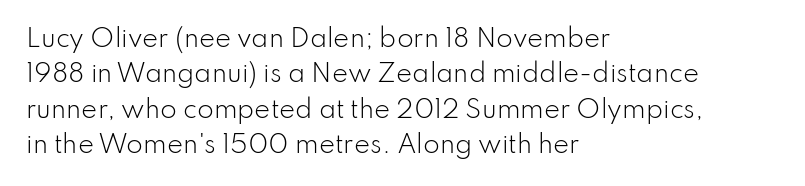
The image shows 24 px text type, upright; set left-aligned, normal line spacing (1.47x), normal letter spacing, not underlined.
